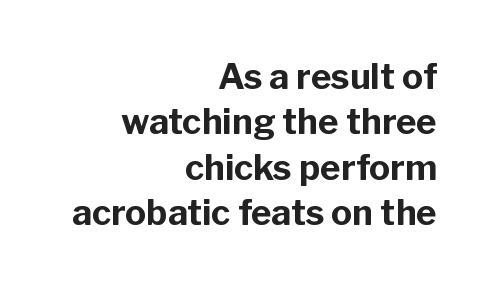
Q: Is the text bold? A: Yes.
Q: Is the text italic (slanted)? A: No, it is upright.
Q: Is the typeface a serif or a sans-serif typeface? A: Sans-serif.
Q: Is the text underlined? A: No.
Q: How is the paragraph aligned? A: Right-aligned.
Q: Is the spacing between letters normal or unusually wide? A: Normal.
Q: Is the spacing between lines tight, normal or loose? A: Normal.
Q: Width (condensed, normal, or wide)? A: Normal.
Q: Stroke contrast? A: Low.
Q: x-height? A: Medium.
Q: Monospaced? A: No.
